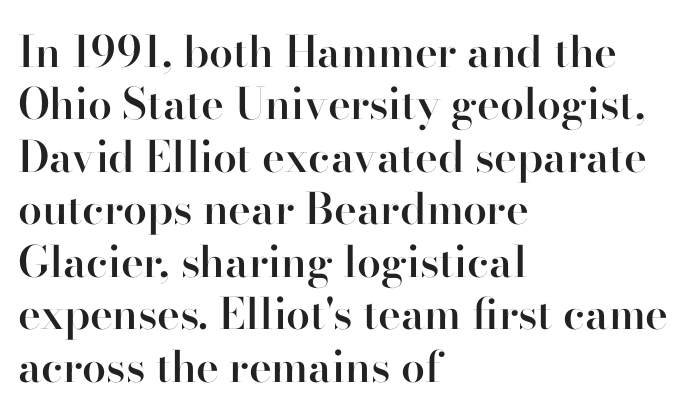
{"serif": "yes", "italic": "no", "bold": "semi", "weight": "semibold", "width": "normal", "stroke_contrast": "high", "x_height": "small", "monospaced": "no", "underline": "no", "align": "left", "line_spacing_ratio": 1.22, "letter_spacing": "normal", "letter_spacing_em": 0.0, "glyph_px": 43}
